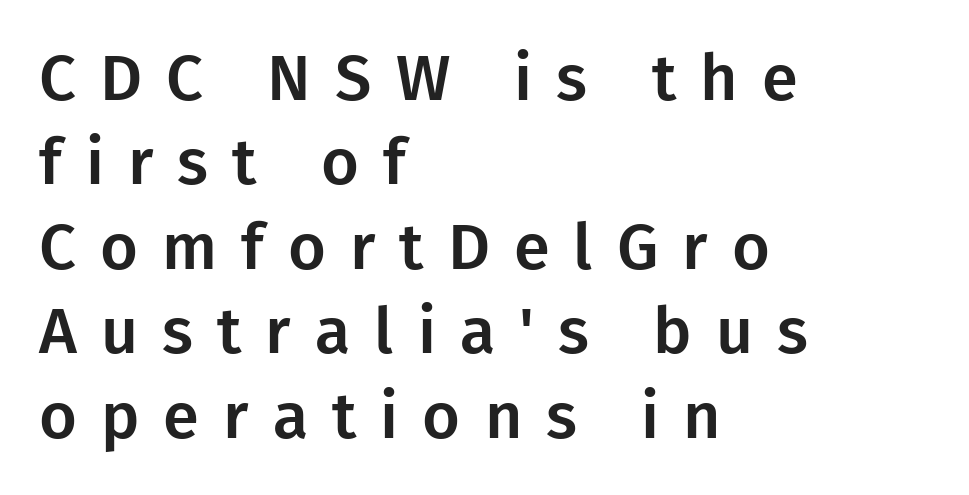
Quick note: underline off. How would I describe the line gaps? Plain and ordinary. You could not count columns in this text — the font is proportionally spaced. The tracking reads as deliberately expanded to a designer's eye.
